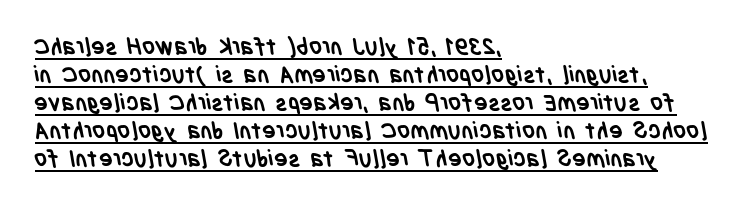
The image shows 23 px bold type; set left-aligned, line spacing 1.22x, normal letter spacing, underlined.
